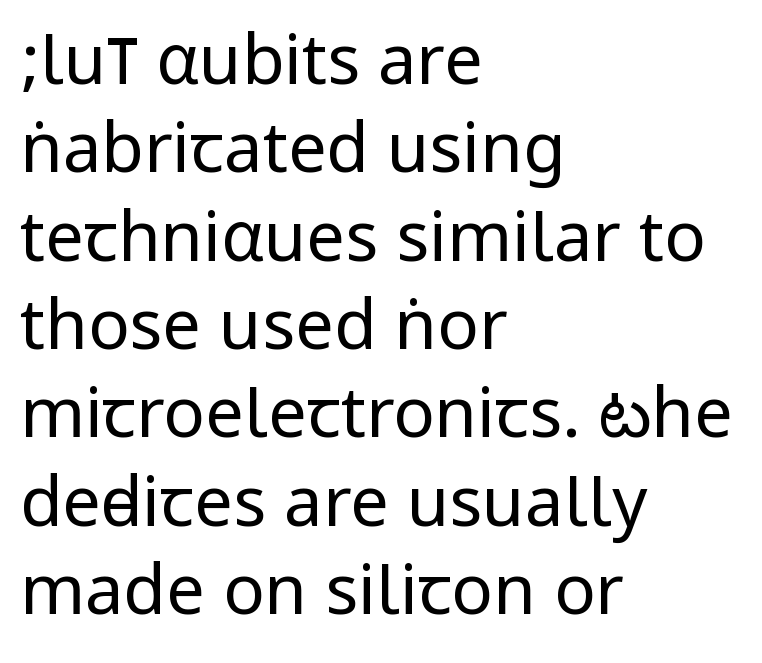
{"serif": "no", "italic": "no", "bold": "no", "weight": "regular", "width": "condensed", "stroke_contrast": "low", "underline": "no", "align": "left", "line_spacing": "normal", "line_spacing_ratio": 1.28, "letter_spacing": "normal", "letter_spacing_em": 0.0, "glyph_px": 69}
